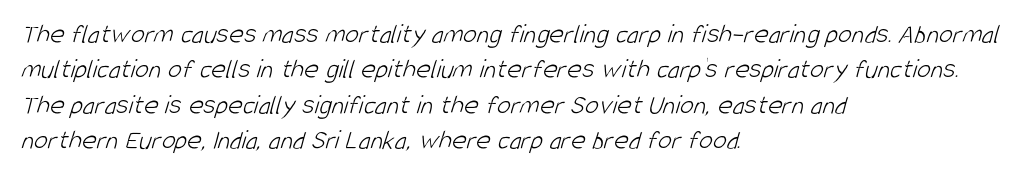
Teacher's note: observe the even left margin — that is flush-left alignment. The strokes carry an ordinary text weight at most. These lines are rendered in a variable-pitch font. Does the leading feel generous? No, just average. A typesetter would call this zero additional tracking.
